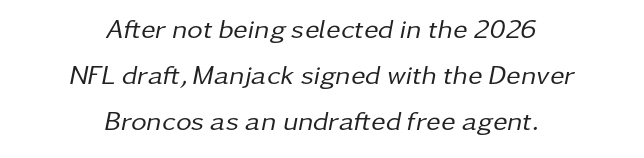
{"italic": "yes", "lean": "right", "slant_degrees": 11, "bold": "no", "underline": "no", "align": "center", "line_spacing": "normal", "line_spacing_ratio": 1.7, "letter_spacing": "normal", "letter_spacing_em": 0.0, "glyph_px": 27}
